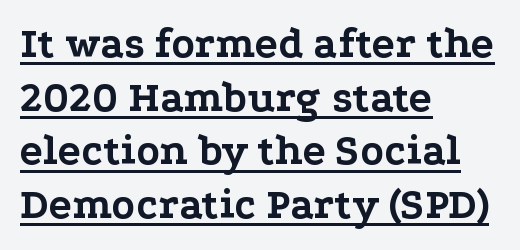
The image shows 43 px bold, wide serif type, upright; set left-aligned, normal line spacing (1.25x), normal letter spacing, underlined; low stroke contrast and a medium x-height.
